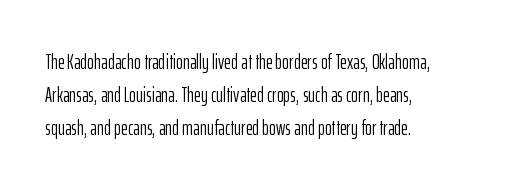
{"italic": "no", "bold": "no", "underline": "no", "align": "left", "line_spacing": "normal", "line_spacing_ratio": 1.56, "letter_spacing": "normal", "letter_spacing_em": 0.0, "glyph_px": 21}
